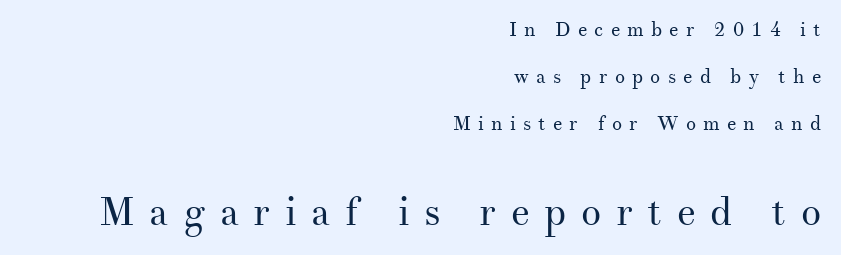
The characters display serif detailing at their extremities. Whoever set this chose breathing room over compactness in the vertical rhythm. Check under the words: just untouched page. The passage is arranged like a letterhead date or caption credit — flush right.
